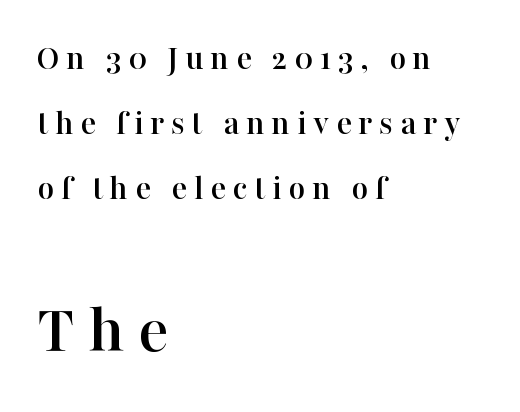
Q: Is the text italic (slanted)? A: No, it is upright.
Q: Is the typeface a serif or a sans-serif typeface? A: Serif.
Q: Is the text underlined? A: No.
Q: How is the paragraph aligned? A: Left-aligned.
Q: Which block of text is set in a larger size, the first (top) or the second (bottom)? A: The second (bottom) one.
Q: Width (condensed, normal, or wide)? A: Normal.
Q: Stroke contrast? A: High.
Q: x-height? A: Medium.
Q: Monospaced? A: No.
